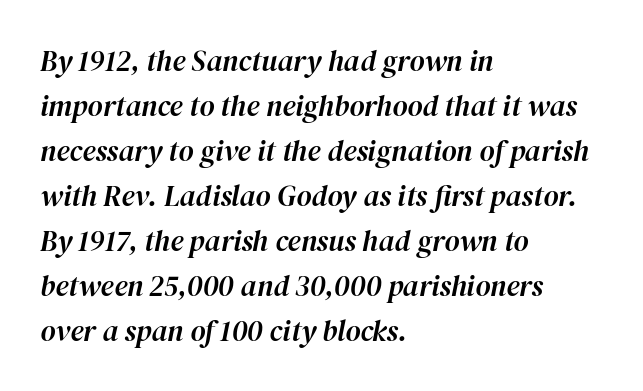
{"italic": "yes", "lean": "right", "slant_degrees": 12, "width": "normal", "stroke_contrast": "high", "x_height": "medium", "monospaced": "no", "underline": "no", "align": "left", "line_spacing": "normal", "line_spacing_ratio": 1.55, "letter_spacing": "normal", "letter_spacing_em": 0.0, "glyph_px": 29}
